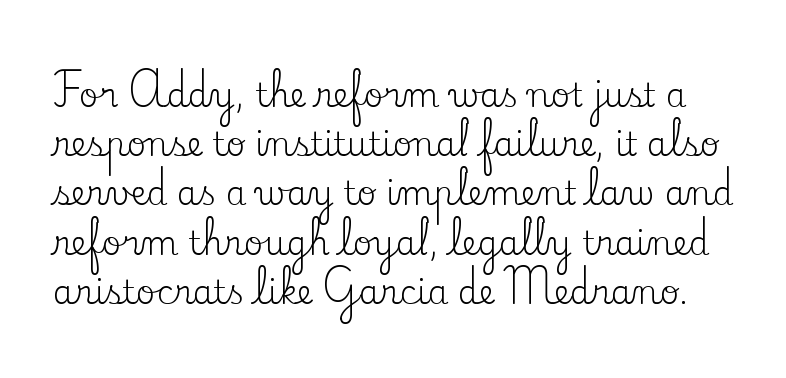
{"italic": "no", "bold": "no", "weight": "regular", "width": "normal", "stroke_contrast": "low", "x_height": "small", "monospaced": "no", "underline": "no", "line_spacing": "normal", "line_spacing_ratio": 1.49, "letter_spacing": "normal", "letter_spacing_em": 0.0, "glyph_px": 33}
